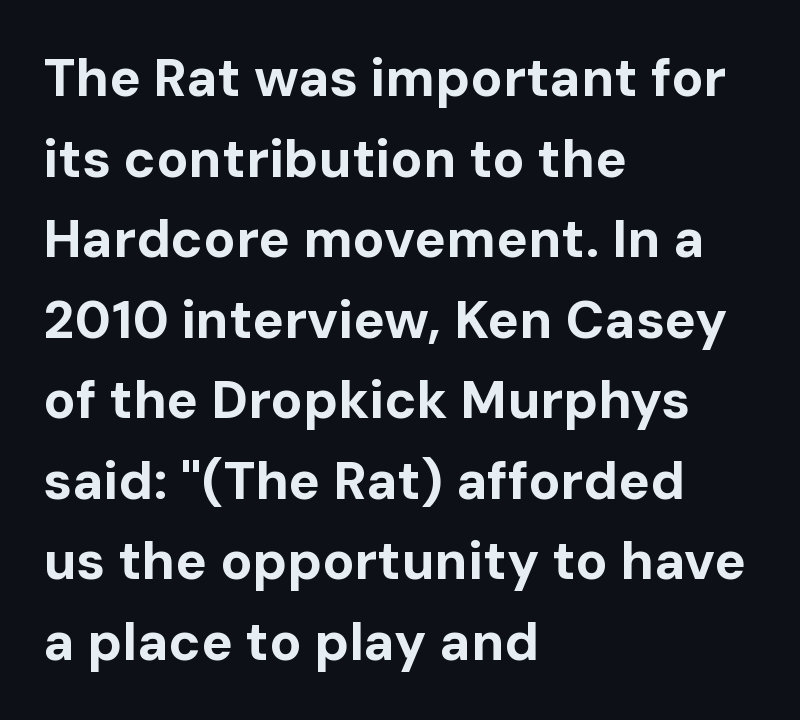
{"serif": "no", "italic": "no", "bold": "yes", "weight": "bold", "width": "normal", "stroke_contrast": "low", "x_height": "medium", "monospaced": "no", "underline": "no", "align": "left", "line_spacing": "normal", "line_spacing_ratio": 1.52, "letter_spacing": "normal", "letter_spacing_em": 0.0, "glyph_px": 53}
